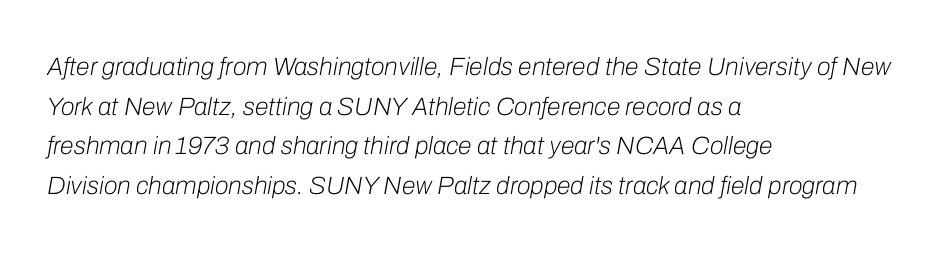
{"italic": "yes", "lean": "right", "slant_degrees": 10, "bold": "no", "underline": "no", "align": "left", "line_spacing": "normal", "line_spacing_ratio": 1.59, "letter_spacing": "normal", "letter_spacing_em": 0.0, "glyph_px": 25}
